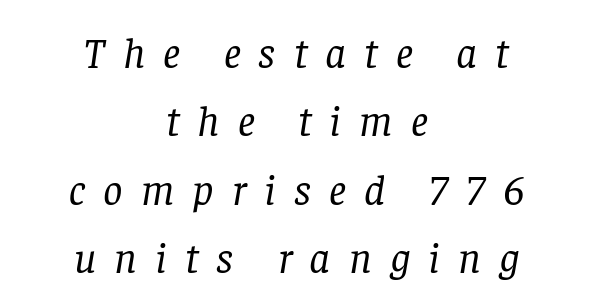
The designer left line spacing at the default. Classification — serif. One-word summary of the alignment: center. Just letters on the line, the space beneath them empty. Heft: none added — not bold. The specimen reads as italic at a glance.
